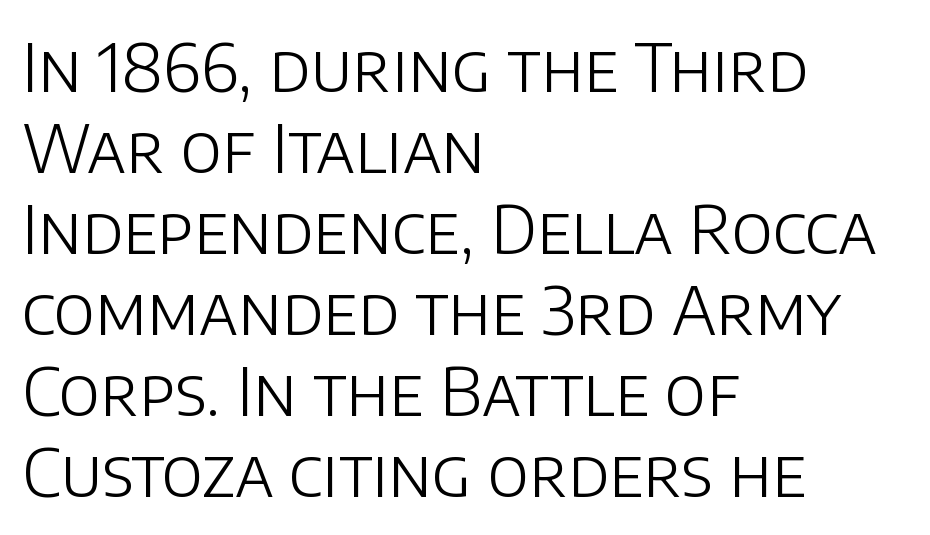
The lettering holds an erect, upright posture throughout. This is sans-serif lettering, the kind often seen on screens and signage. The letters advance in unequal steps, a hallmark of proportional type. Check the space under the baseline: it is left empty.
